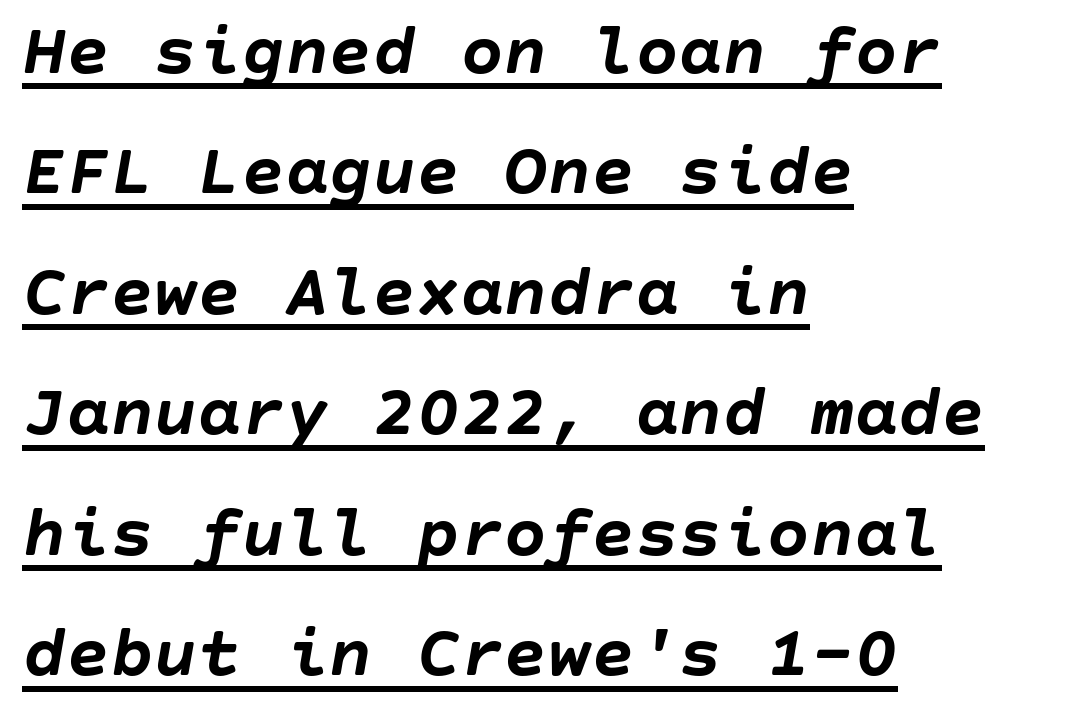
The image shows 73 px semibold type, italic (leaning right); set left-aligned, normal line spacing (1.65x), normal letter spacing, underlined; low stroke contrast and a large x-height.
